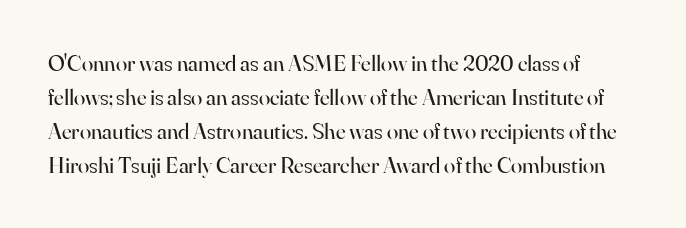
The vertical gap from one line to the next is medium. In terms of posture, this sample is upright. The characters are drawn with everyday or finer stroke widths. This rendering features lettering with no underline. Inter-character spacing is left at the font's built-in metrics.
